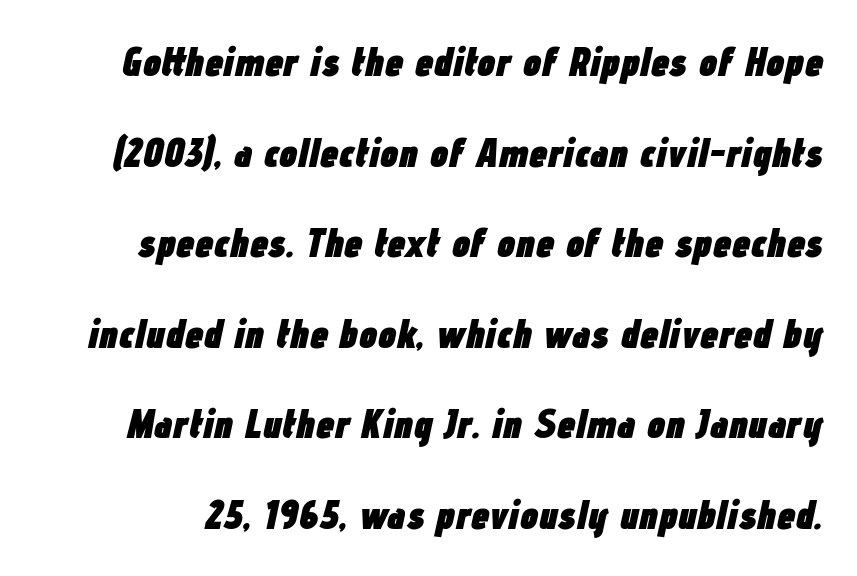
Check the space under the baseline: it is left empty. I'd describe the lettering as bold — thick and assertive. The lettering tilts uniformly, giving the passage an italic look. Rows of type keep a wide berth in the vertical direction. Varying glyph widths throughout — classic text-font behaviour. The tracking reads as untouched default to a designer's eye.
